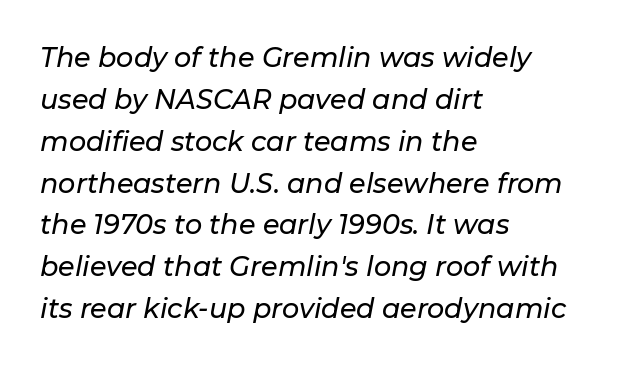
{"italic": "yes", "lean": "right", "slant_degrees": 11, "underline": "no", "align": "left", "line_spacing": "normal", "line_spacing_ratio": 1.55, "letter_spacing": "normal", "letter_spacing_em": 0.0, "glyph_px": 27}
